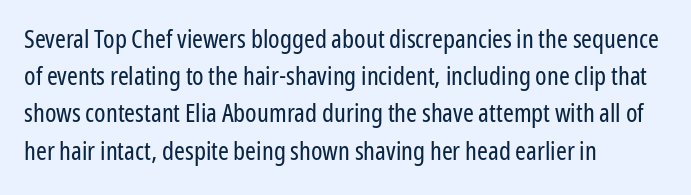
Q: Is the text bold? A: No.
Q: Is the text italic (slanted)? A: No, it is upright.
Q: Is the text underlined? A: No.
Q: How is the paragraph aligned? A: Left-aligned.
Q: Is the spacing between letters normal or unusually wide? A: Normal.
Q: Is the spacing between lines tight, normal or loose? A: Normal.
